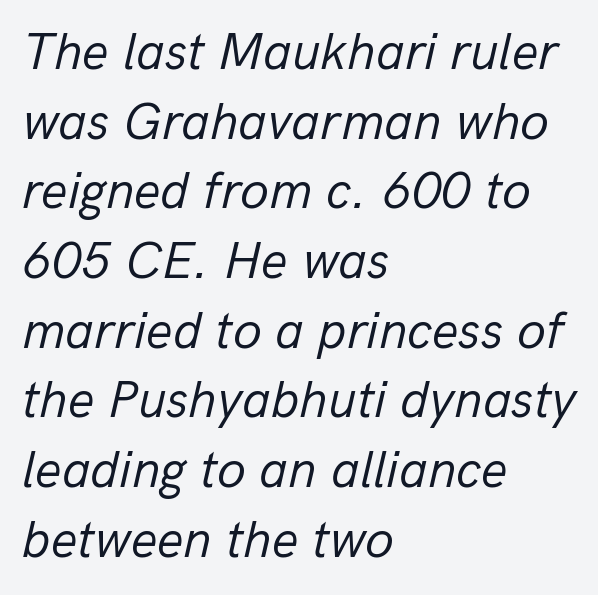
The lettering tilts uniformly, giving the passage an italic look. Weight: in the light-to-regular range. This block has exactly the height ordinary leading produces. The tracking reads as untouched default to a designer's eye. The foot of each line stays bare and open.
